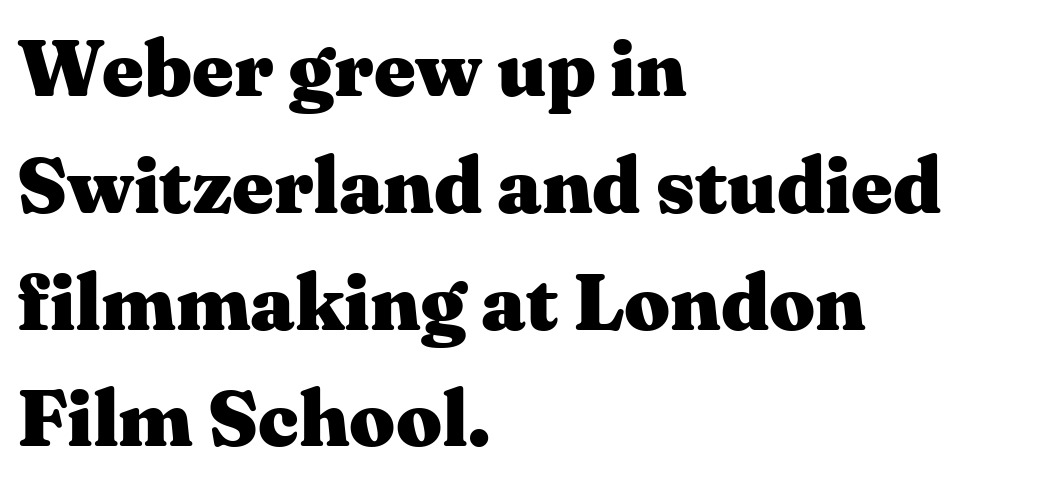
The rendering uses a bold face; every stroke is thick and dark. The space beneath each line is pristine and unruled. Yep, those are serifs on the letters. This sample keeps an unexceptional amount of space between lines. Does the lettering tilt? It doesn't — this is upright.
